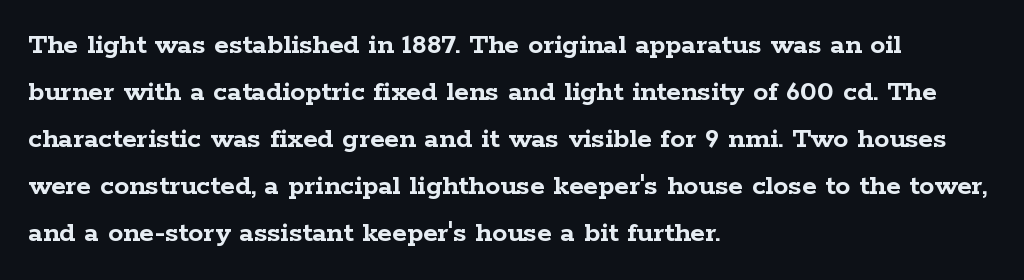
{"serif": "yes", "italic": "no", "bold": "yes", "weight": "semibold", "width": "wide", "stroke_contrast": "low", "x_height": "medium", "monospaced": "no", "underline": "no", "align": "left", "line_spacing": "normal", "line_spacing_ratio": 1.57, "letter_spacing": "normal", "letter_spacing_em": 0.0, "glyph_px": 30}
